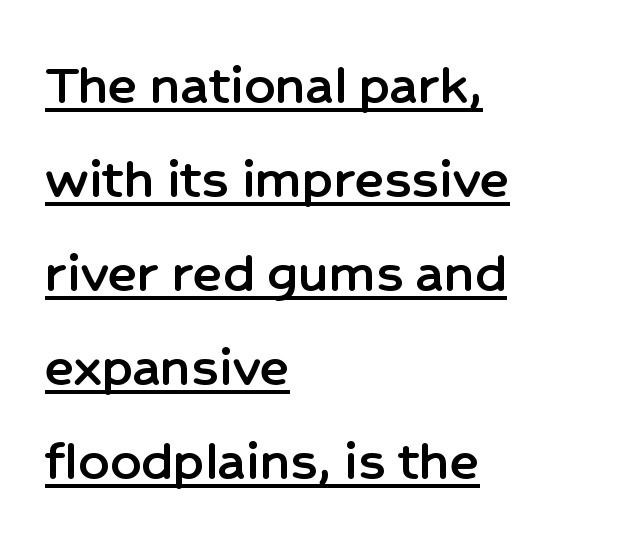
Q: Is the text italic (slanted)? A: No, it is upright.
Q: Is the typeface a serif or a sans-serif typeface? A: Sans-serif.
Q: Is the text underlined? A: Yes.
Q: How is the paragraph aligned? A: Left-aligned.
Q: Is the spacing between letters normal or unusually wide? A: Normal.
Q: Is the spacing between lines tight, normal or loose? A: Normal.
Q: Width (condensed, normal, or wide)? A: Normal.
Q: Stroke contrast? A: Low.
Q: x-height? A: Medium.
Q: Monospaced? A: No.
